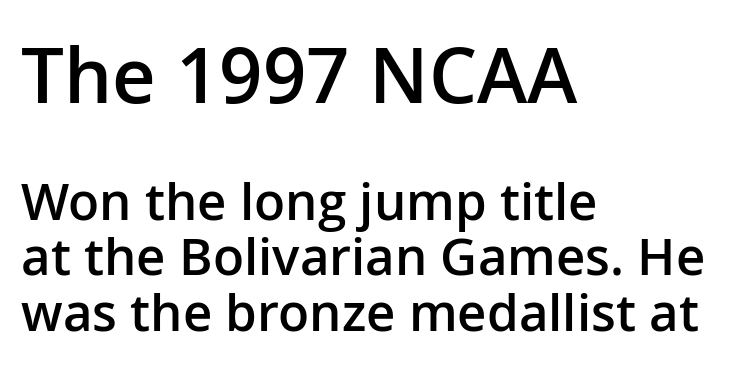
The image shows 76 px semibold sans-serif type, upright; set left-aligned, tight line spacing (1.09x), normal letter spacing, not underlined; the first (top) block is 1.49x larger; low stroke contrast and a medium x-height.
